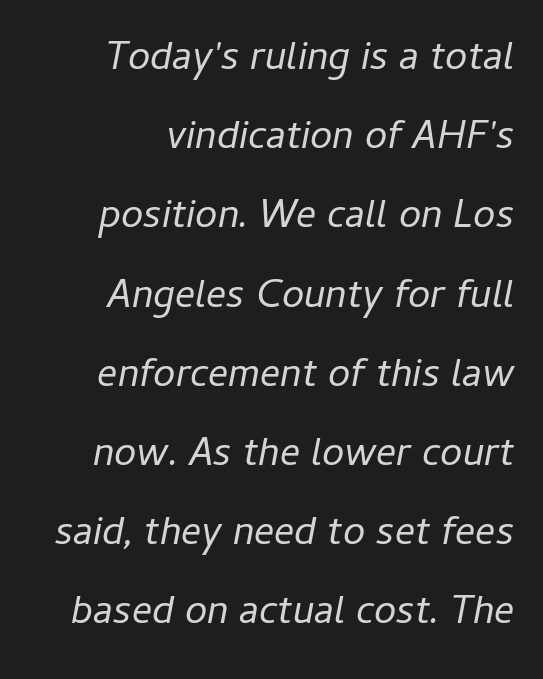
{"italic": "yes", "lean": "right", "slant_degrees": 11, "bold": "no", "weight": "regular", "width": "normal", "stroke_contrast": "low", "x_height": "medium", "monospaced": "no", "underline": "no", "align": "right", "line_spacing": "loose", "line_spacing_ratio": 1.98, "letter_spacing": "normal", "letter_spacing_em": 0.0, "glyph_px": 40}
